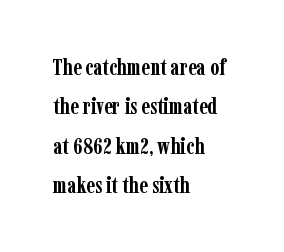
Q: Is the text bold? A: Yes.
Q: Is the text italic (slanted)? A: No, it is upright.
Q: Is the text underlined? A: No.
Q: How is the paragraph aligned? A: Left-aligned.
Q: Is the spacing between letters normal or unusually wide? A: Normal.
